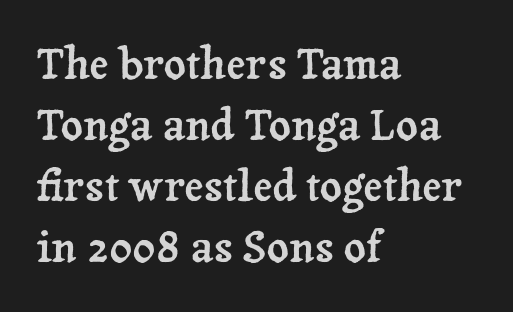
Compared with typical body copy, the letter spacing here is the same. Is this a fixed-width face? No — the glyphs have proportional, varying widths. Just letters on the line, the space beneath them empty. Notice how the passage keeps a crisp vertical edge on the left only. Are there feet on the stems? There are — it's a serif.
